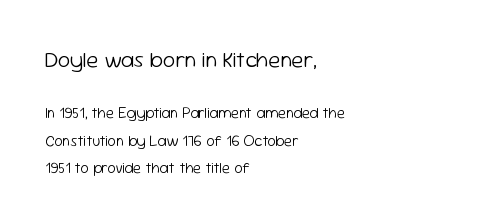
Q: Is the text bold? A: No.
Q: Is the text italic (slanted)? A: No, it is upright.
Q: Is the text underlined? A: No.
Q: How is the paragraph aligned? A: Left-aligned.
Q: Is the spacing between letters normal or unusually wide? A: Normal.
Q: Which block of text is set in a larger size, the first (top) or the second (bottom)? A: The first (top) one.
